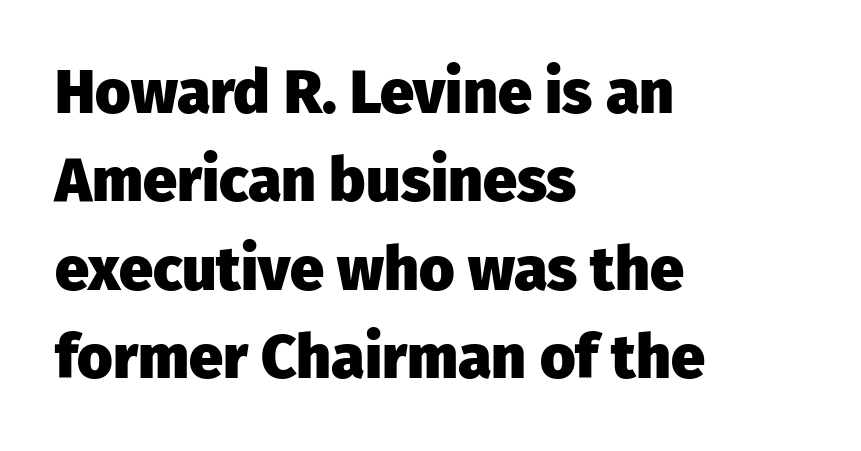
Q: Is the text bold? A: Yes.
Q: Is the text italic (slanted)? A: No, it is upright.
Q: Is the typeface a serif or a sans-serif typeface? A: Sans-serif.
Q: Is the text underlined? A: No.
Q: How is the paragraph aligned? A: Left-aligned.
Q: Is the spacing between letters normal or unusually wide? A: Normal.
Q: Is the spacing between lines tight, normal or loose? A: Normal.
Q: Width (condensed, normal, or wide)? A: Normal.
Q: Stroke contrast? A: Low.
Q: x-height? A: Medium.
Q: Monospaced? A: No.
